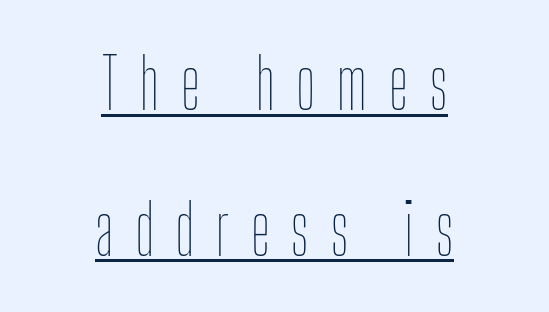
What decoration does the sample have? An underline. Interline gaps are noticeably wide in this sample. The tracking jumps out immediately: characters are airy and widely separated. Each letter keeps its own natural width here, so spacing adapts to shape.
